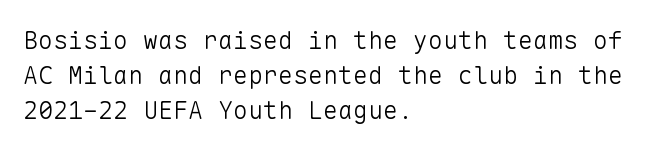
Weight: not bold — regular or lighter. Summary of vertical rhythm: regular, with standard interline spacing. Italic? Not at all — the glyphs are vertical. Words appear dense and cohesive because spacing is normal. Glance below the letters and you will spot only blank space.
